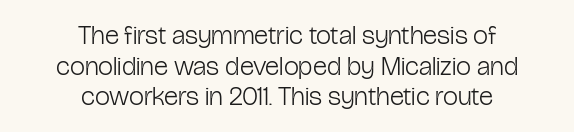
{"italic": "no", "bold": "no", "underline": "no", "align": "center", "line_spacing": "tight", "line_spacing_ratio": 1.13, "letter_spacing": "normal", "letter_spacing_em": 0.0, "glyph_px": 27}
